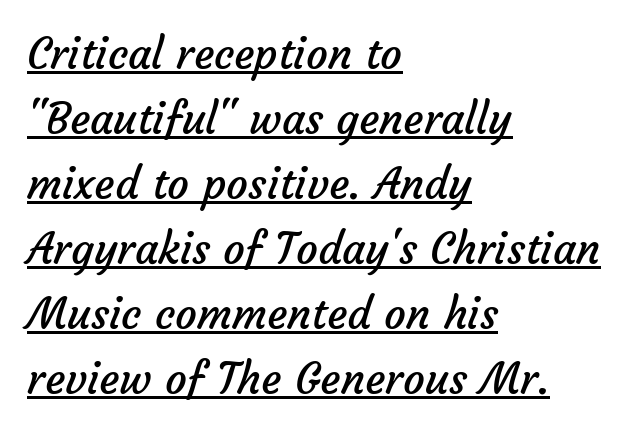
The image shows 43 px regular-weight sans-serif type; set left-aligned, normal line spacing (1.51x), normal letter spacing, underlined; low stroke contrast and a medium x-height.
